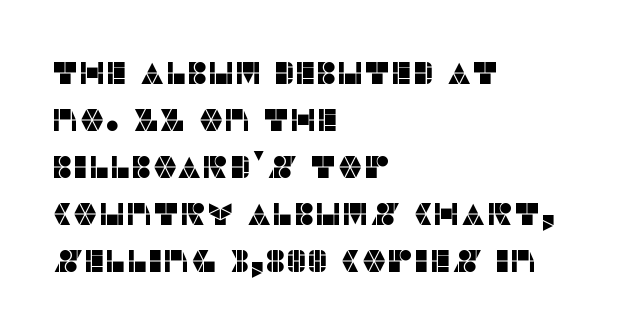
Looks like regular typesetting: each glyph gets only the width it needs. A typesetter would mark this as roman, not italic. Line beginnings align vertically; line endings do not. This sample uses plain, unmodified letter spacing. Normally led — the rows are evenly, conventionally spaced. Unmarked baselines from the first word to the last.
